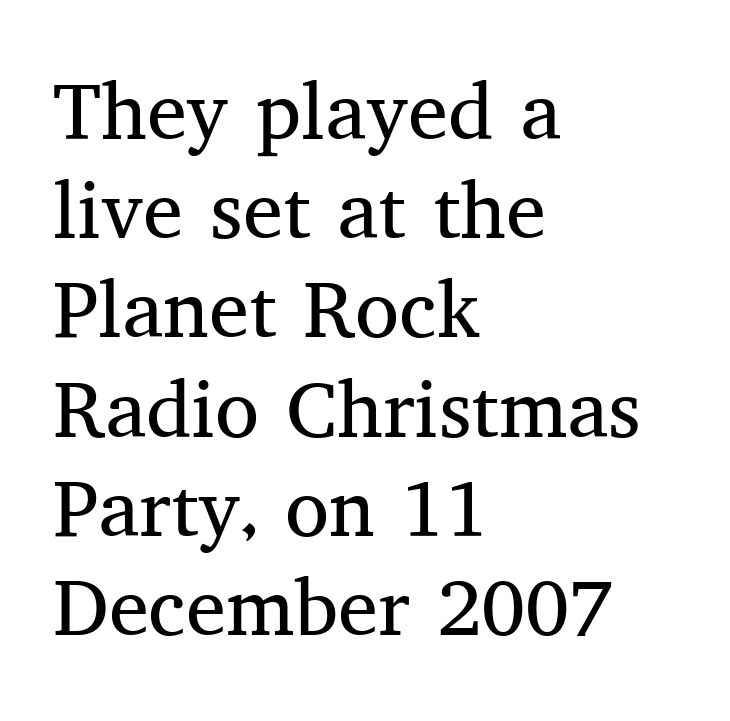
The image shows 80 px regular-weight serif type, upright; set left-aligned, line spacing 1.24x, normal letter spacing, not underlined; medium stroke contrast and a medium x-height.
